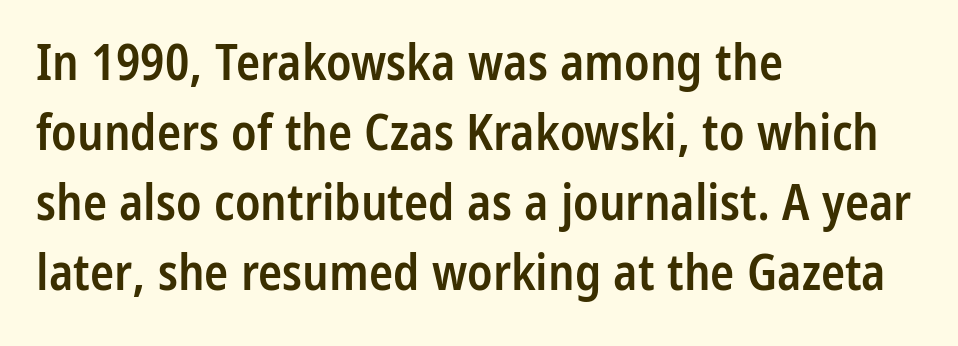
{"serif": "no", "italic": "no", "bold": "semi", "weight": "semibold", "width": "condensed", "stroke_contrast": "low", "x_height": "medium", "monospaced": "no", "underline": "no", "align": "left", "line_spacing": "normal", "line_spacing_ratio": 1.4, "letter_spacing": "normal", "letter_spacing_em": 0.0, "glyph_px": 50}
